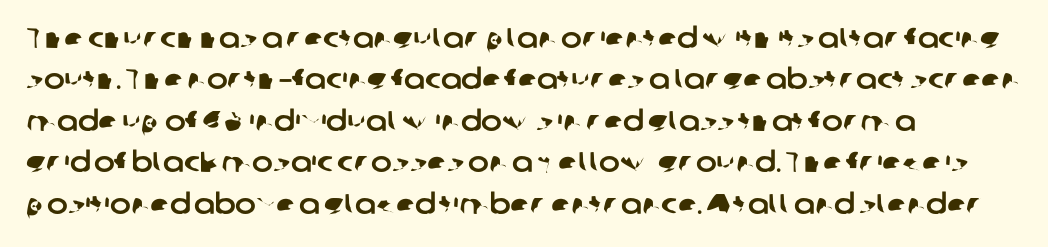
The image shows 28 px sans-serif type; set left-aligned, normal line spacing (1.48x), normal letter spacing, not underlined; low stroke contrast and a medium x-height.
